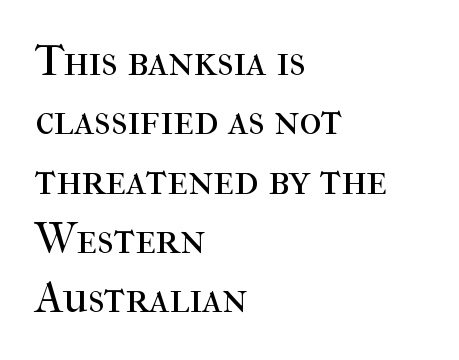
{"serif": "yes", "italic": "no", "bold": "no", "weight": "regular", "width": "normal", "stroke_contrast": "high", "x_height": "medium", "monospaced": "no", "underline": "no", "align": "left", "line_spacing": "normal", "line_spacing_ratio": 1.38, "letter_spacing": "normal", "letter_spacing_em": 0.0, "glyph_px": 43}
